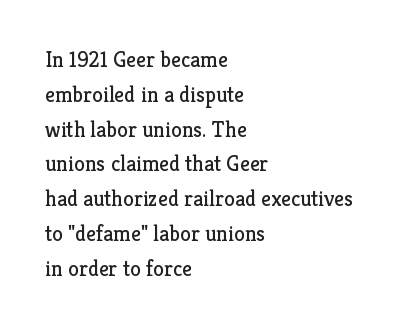
The image shows 22 px text type, upright; set left-aligned, normal line spacing (1.58x), normal letter spacing, not underlined.
